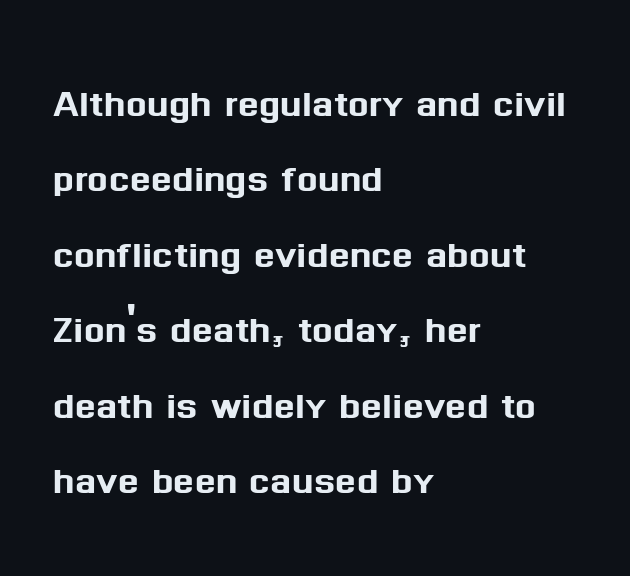
{"serif": "no", "italic": "no", "width": "normal", "stroke_contrast": "medium", "x_height": "medium", "monospaced": "no", "underline": "no", "align": "left", "line_spacing": "normal", "line_spacing_ratio": 1.54, "letter_spacing": "normal", "letter_spacing_em": 0.0, "glyph_px": 49}
